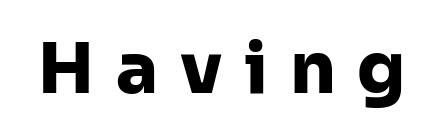
Q: Is the text bold? A: Yes.
Q: Is the text italic (slanted)? A: No, it is upright.
Q: Is the typeface a serif or a sans-serif typeface? A: Sans-serif.
Q: Is the text underlined? A: No.
Q: Is the spacing between letters normal or unusually wide? A: Unusually wide.
Q: Width (condensed, normal, or wide)? A: Normal.
Q: Stroke contrast? A: Low.
Q: x-height? A: Medium.
Q: Monospaced? A: No.
